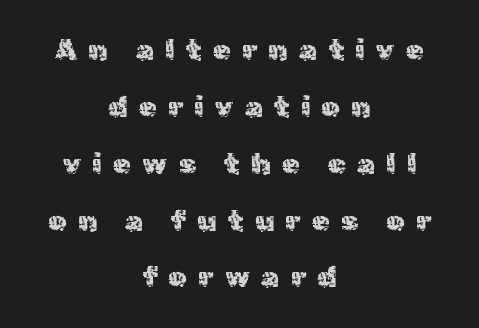
Quick note: not italic, upright. Glyph-to-glyph distance is far greater than everyday printed text. Each line is balanced around a shared central axis. On a weight scale, this lands at 450 or below.
